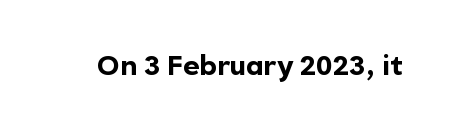
{"serif": "no", "italic": "no", "bold": "yes", "weight": "bold", "width": "normal", "x_height": "medium", "monospaced": "no", "underline": "no", "letter_spacing": "normal", "letter_spacing_em": 0.0, "glyph_px": 28}
